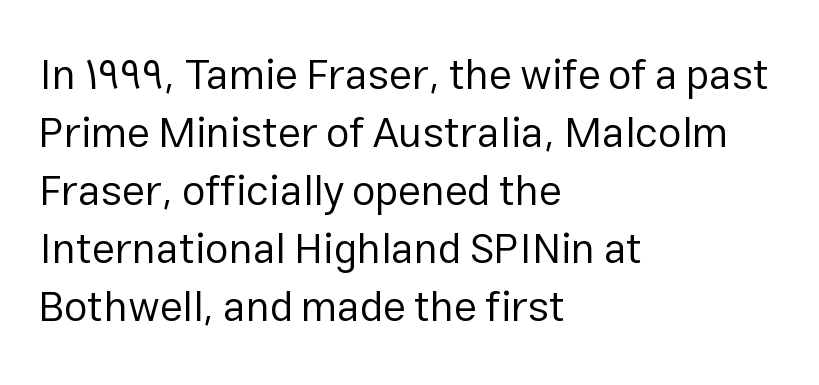
Horizontal alignment here is leftward, the default for most running prose. Each new line begins a customary step beneath the previous one. Notice how the stems are strictly vertical — no italics here. Note the varied advance widths — an 'i' is clearly narrower than an 'm'. This sample uses a sans-serif face.
